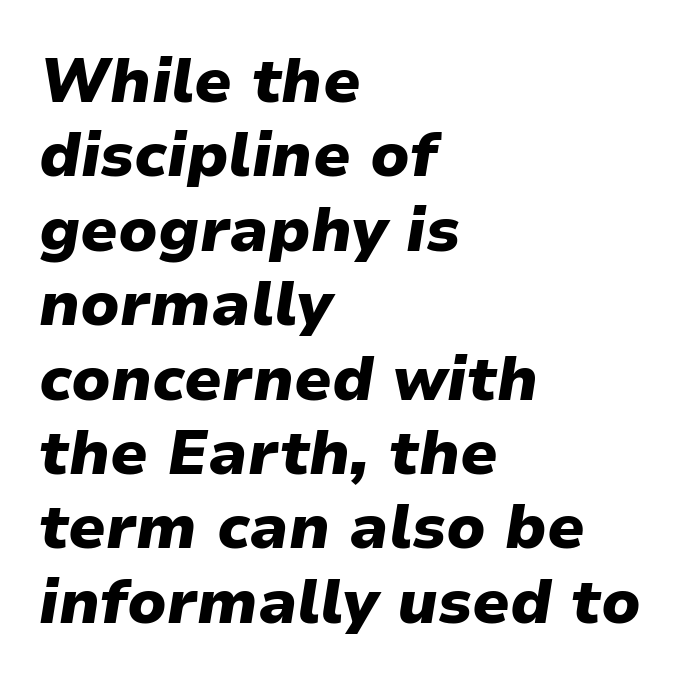
Q: Is the text bold? A: Yes.
Q: Is the text italic (slanted)? A: Yes, it leans right by about 9 degrees.
Q: Is the text underlined? A: No.
Q: How is the paragraph aligned? A: Left-aligned.
Q: Is the spacing between letters normal or unusually wide? A: Normal.
Q: Width (condensed, normal, or wide)? A: Normal.
Q: Stroke contrast? A: Low.
Q: x-height? A: Medium.
Q: Monospaced? A: No.
